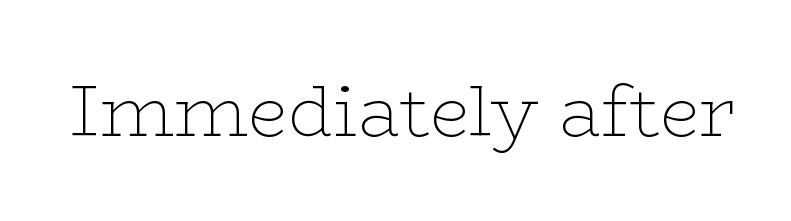
Short note: letters normally spaced. No word sits above an underline. The face used here is proportionally spaced, like ordinary book or web type. No letter is thick-stroked: the sample isn't bold. A serif font was chosen for this passage.
